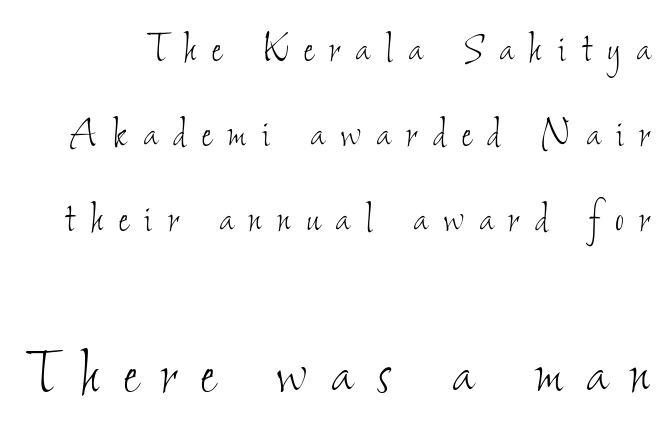
Q: Is the text bold? A: No.
Q: Is the text underlined? A: No.
Q: Is the spacing between letters normal or unusually wide? A: Unusually wide.
Q: Which block of text is set in a larger size, the first (top) or the second (bottom)? A: The second (bottom) one.
Q: Width (condensed, normal, or wide)? A: Condensed.
Q: Stroke contrast? A: Low.
Q: x-height? A: Small.
Q: Monospaced? A: No.
